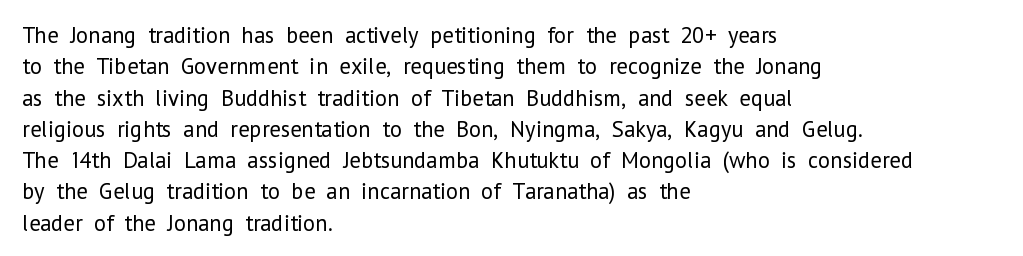
One glance says typical: line gaps are just what's usual. What stands out about the letter spacing? Nothing — it is the standard amount. This reads as an unemphasized weight, regular at the heaviest. The text block is weighted toward the left margin, trailing off unevenly rightward. Descender tails drop into unmarked territory. The specimen reads as upright at a glance.
